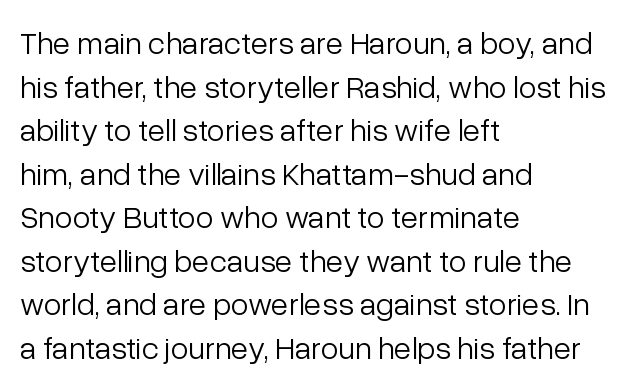
The image shows 32 px light sans-serif type, upright; set left-aligned, normal line spacing (1.36x), normal letter spacing, not underlined; low stroke contrast and a medium x-height.
